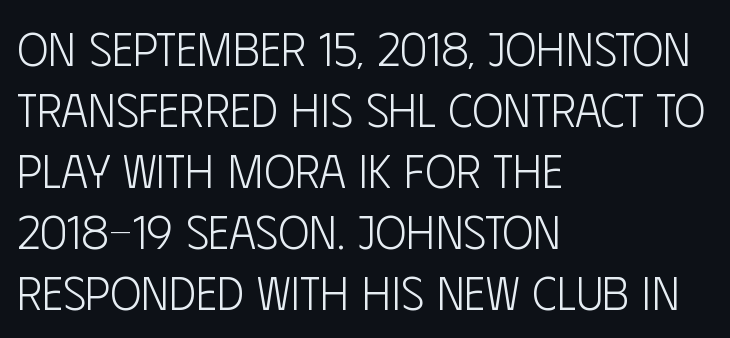
The image shows 47 px light, condensed sans-serif type, upright; set left-aligned, normal line spacing (1.3x), normal letter spacing, not underlined; low stroke contrast and a large x-height.
